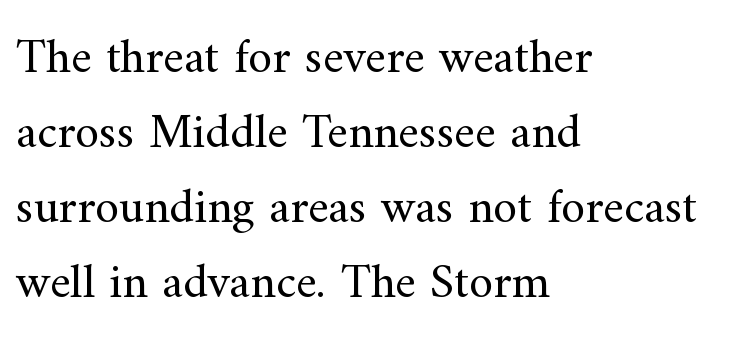
Q: Is the text bold? A: No.
Q: Is the text italic (slanted)? A: No, it is upright.
Q: Is the typeface a serif or a sans-serif typeface? A: Serif.
Q: Is the text underlined? A: No.
Q: How is the paragraph aligned? A: Left-aligned.
Q: Is the spacing between letters normal or unusually wide? A: Normal.
Q: Is the spacing between lines tight, normal or loose? A: Normal.
Q: Width (condensed, normal, or wide)? A: Normal.
Q: Stroke contrast? A: Medium.
Q: x-height? A: Small.
Q: Monospaced? A: No.
